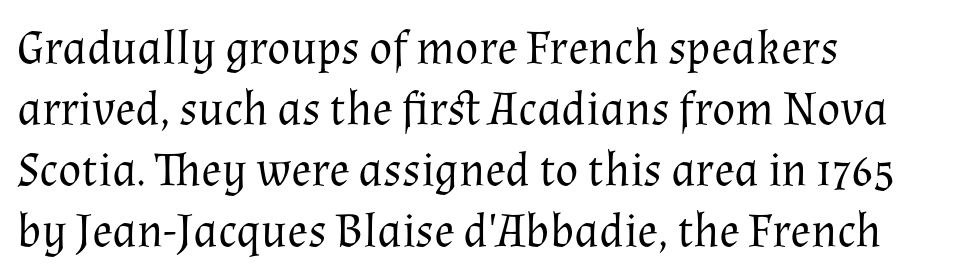
{"serif": "yes", "italic": "no", "bold": "no", "weight": "regular", "width": "normal", "stroke_contrast": "medium", "x_height": "medium", "monospaced": "no", "underline": "no", "align": "left", "line_spacing": "normal", "line_spacing_ratio": 1.27, "letter_spacing": "normal", "letter_spacing_em": 0.0, "glyph_px": 48}
